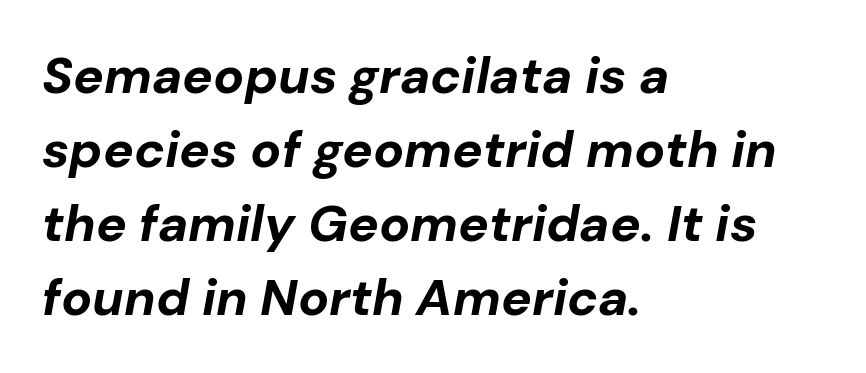
{"italic": "yes", "lean": "right", "slant_degrees": 10, "bold": "yes", "weight": "bold", "width": "normal", "stroke_contrast": "low", "x_height": "medium", "monospaced": "no", "underline": "no", "align": "left", "line_spacing": "normal", "line_spacing_ratio": 1.45, "letter_spacing": "normal", "letter_spacing_em": 0.0, "glyph_px": 51}
